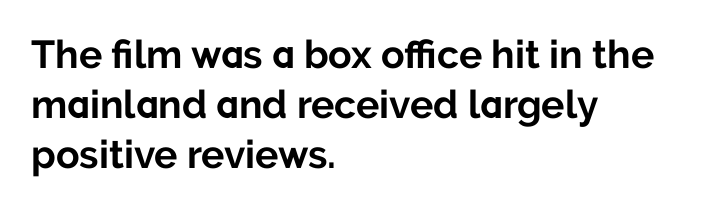
Q: Is the text bold? A: Yes.
Q: Is the text italic (slanted)? A: No, it is upright.
Q: Is the typeface a serif or a sans-serif typeface? A: Sans-serif.
Q: Is the text underlined? A: No.
Q: How is the paragraph aligned? A: Left-aligned.
Q: Is the spacing between letters normal or unusually wide? A: Normal.
Q: Is the spacing between lines tight, normal or loose? A: Normal.
Q: Width (condensed, normal, or wide)? A: Normal.
Q: Stroke contrast? A: Low.
Q: x-height? A: Medium.
Q: Monospaced? A: No.
